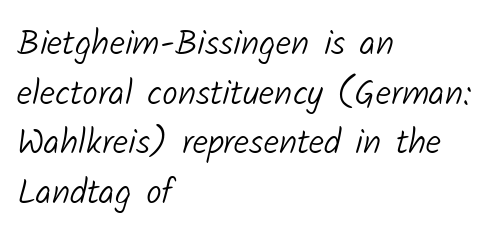
Is this a heavy cut? Hardly; it is regular or lighter. A typesetter would call this proportional, since set widths differ per character. The face used here is rendered with its standard letterfit. These lines are set flush left with a ragged right edge. A normal amount of white space separates one row of letters from the next.
